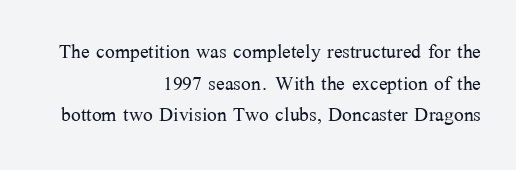
No italicization has been applied; the sample stays upright. The strokes are not fattened; the text isn't bold. Is the block centered? No — it sits flush against the right margin. Words appear dense and cohesive because spacing is normal.
